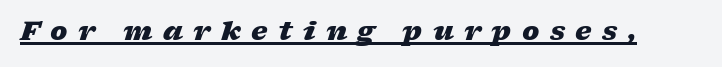
The image shows 26 px bold type, italic (leaning right); set unusually wide letter spacing (+0.4 em), underlined.
